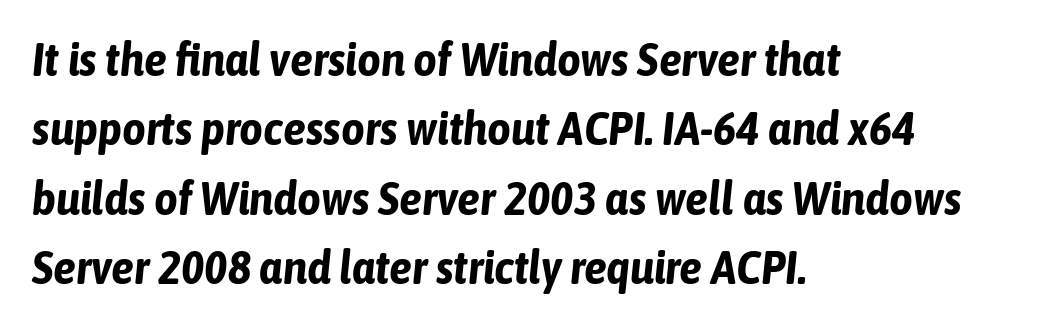
The image shows 46 px bold, condensed type, italic (leaning right); set left-aligned, normal line spacing (1.51x), normal letter spacing, not underlined; low stroke contrast and a medium x-height.
